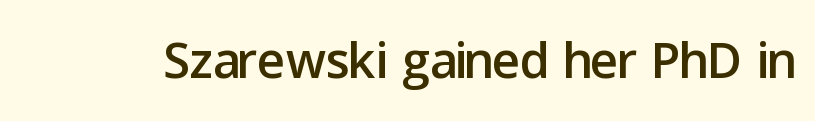
Q: Is the text italic (slanted)? A: No, it is upright.
Q: Is the typeface a serif or a sans-serif typeface? A: Sans-serif.
Q: Is the text underlined? A: No.
Q: Is the spacing between letters normal or unusually wide? A: Normal.
Q: Width (condensed, normal, or wide)? A: Normal.
Q: Stroke contrast? A: Low.
Q: x-height? A: Medium.
Q: Monospaced? A: No.
